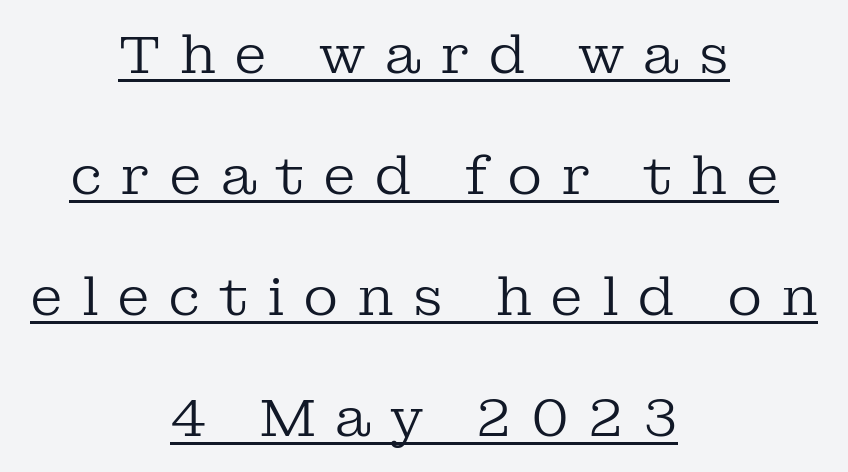
The rendering uses natural spacing where letterforms have individual widths. Honestly, the letter spacing is so wide it's the main thing you notice. The specimen reads as upright at a glance. If you folded the block vertically in half, each line would mirror itself in length.
